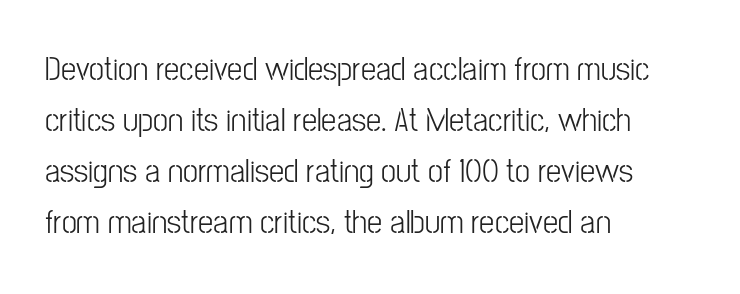
{"serif": "no", "italic": "no", "bold": "no", "weight": "light", "width": "condensed", "stroke_contrast": "low", "x_height": "medium", "monospaced": "no", "underline": "no", "align": "left", "line_spacing": "normal", "line_spacing_ratio": 1.5, "letter_spacing": "normal", "letter_spacing_em": 0.0, "glyph_px": 34}
